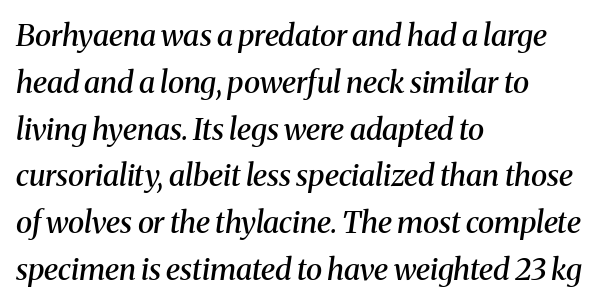
Just letters on the line, the space beneath them empty. Unlike a clean sans, this face finishes its strokes with serifs. The passage is arranged the way most books set body copy — flush left. Note the varied advance widths — an 'i' is clearly narrower than an 'm'.
